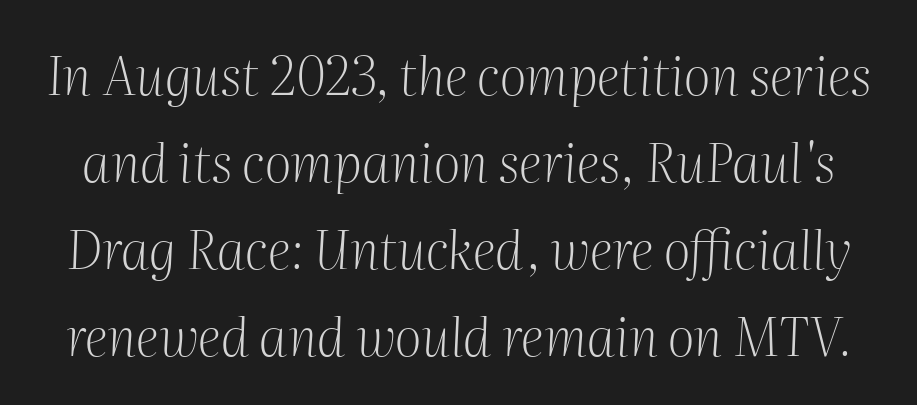
No word sits above an underline. You can tell it's italic because the verticals aren't actually vertical. The tracking reads as untouched default to a designer's eye. The passage shown is typed in a proportional face where columns would drift. The strokes are not fattened; the text isn't bold.
